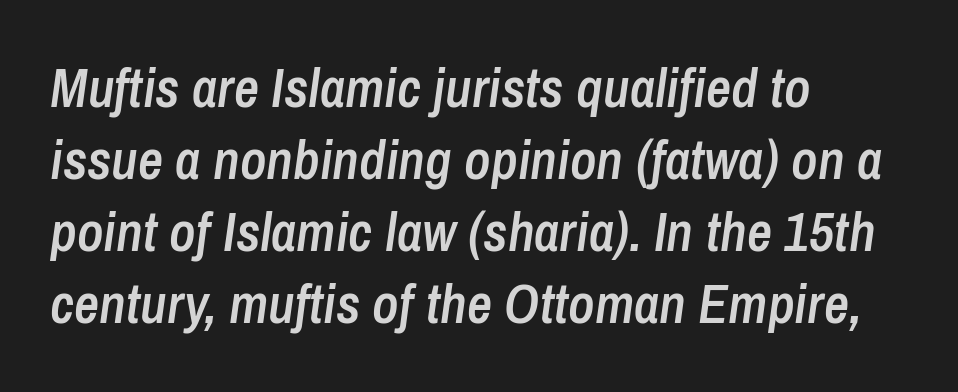
Line beginnings align vertically; line endings do not. The specimen reads as italic at a glance. These lines are rendered in a variable-pitch font. How heavy is the stroke? Medium-heavy — a semibold, shy of bold.
